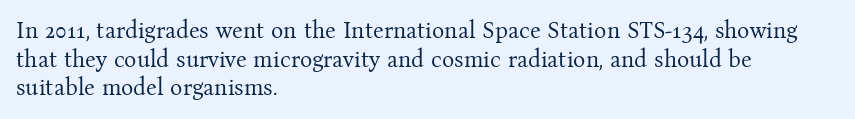
The lines sit at an ordinary, default distance from one another. The text block is weighted toward the left margin, trailing off unevenly rightward. Tracking value appears to be zero — textbook default spacing. Has an underline been added? It has not. Stroke mass is kept to a normal reading level or below.
